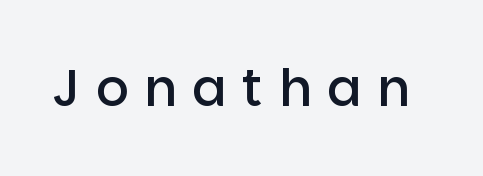
{"serif": "no", "italic": "no", "bold": "semi", "weight": "semibold", "width": "normal", "stroke_contrast": "low", "x_height": "large", "monospaced": "no", "underline": "no", "letter_spacing": "wide", "letter_spacing_em": 0.3, "glyph_px": 51}
